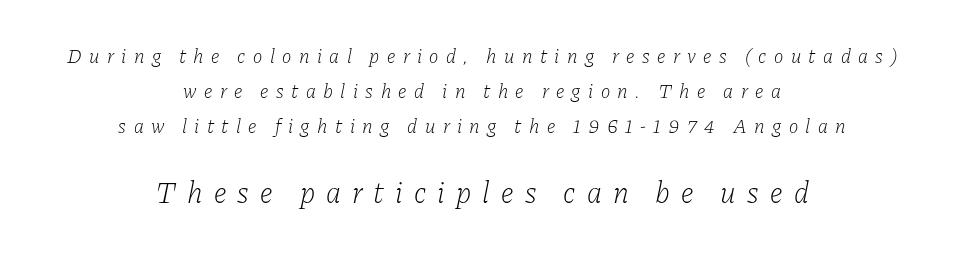
Q: Is the text bold? A: No.
Q: Is the text italic (slanted)? A: Yes, it leans right by about 11 degrees.
Q: Is the typeface a serif or a sans-serif typeface? A: Serif.
Q: Is the text underlined? A: No.
Q: How is the paragraph aligned? A: Centered.
Q: Is the spacing between letters normal or unusually wide? A: Unusually wide.
Q: Which block of text is set in a larger size, the first (top) or the second (bottom)? A: The second (bottom) one.
Q: Width (condensed, normal, or wide)? A: Normal.
Q: Stroke contrast? A: Low.
Q: x-height? A: Medium.
Q: Monospaced? A: No.
